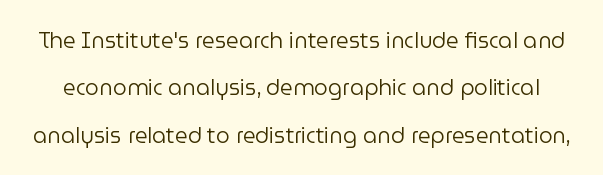
Q: Is the text bold? A: No.
Q: Is the text italic (slanted)? A: No, it is upright.
Q: Is the text underlined? A: No.
Q: Is the spacing between letters normal or unusually wide? A: Normal.
Q: Is the spacing between lines tight, normal or loose? A: Loose.
